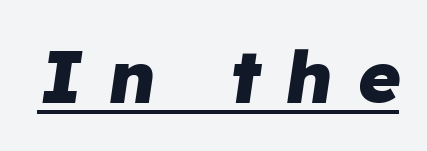
Emphasis-style slanted type is in use. A typographer would call this underscored text. Every letter is thick-stroked: bold, no question. The face used here is proportionally spaced, like ordinary book or web type. Each word looks stretched out because of the extra space between its letters.
